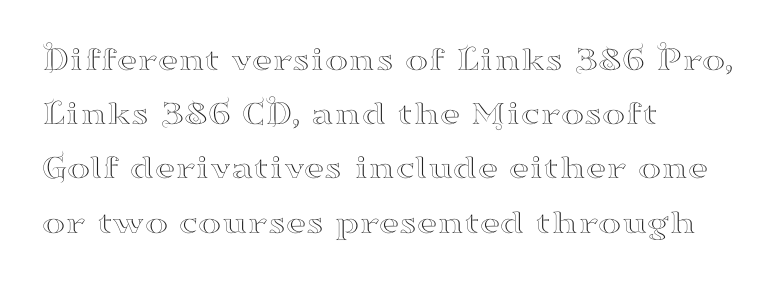
Q: Is the text italic (slanted)? A: No, it is upright.
Q: Is the typeface a serif or a sans-serif typeface? A: Serif.
Q: Is the text underlined? A: No.
Q: How is the paragraph aligned? A: Left-aligned.
Q: Is the spacing between letters normal or unusually wide? A: Normal.
Q: Is the spacing between lines tight, normal or loose? A: Normal.
Q: Width (condensed, normal, or wide)? A: Wide.
Q: Stroke contrast? A: High.
Q: x-height? A: Small.
Q: Monospaced? A: No.
